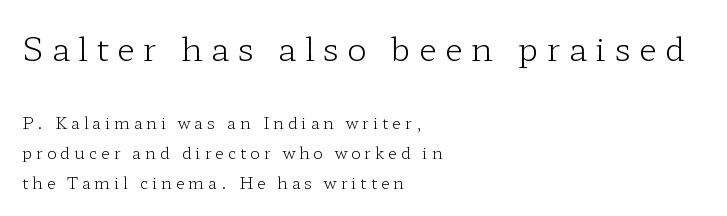
Spacing verdict: proportional, widths tailored to each character. The font sits on the lighter half of the weight spectrum, regular included. The gap between lines stays unmarked. Check where the strokes stop: tiny serifs finish them off. Larger block? The one above; the one below is distinctly smaller.
